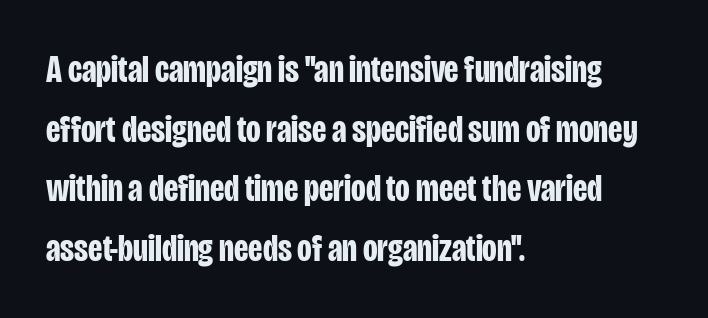
{"serif": "no", "italic": "no", "bold": "yes", "weight": "bold", "width": "condensed", "stroke_contrast": "low", "x_height": "large", "monospaced": "no", "underline": "no", "align": "left", "line_spacing": "normal", "line_spacing_ratio": 1.57, "letter_spacing": "normal", "letter_spacing_em": 0.0, "glyph_px": 38}
